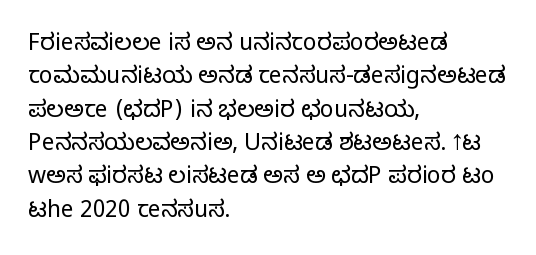
How would I describe the line gaps? Plain and ordinary. Just letters on the line, the space beneath them empty. Alignment: flush left. In terms of posture, this sample is upright.
